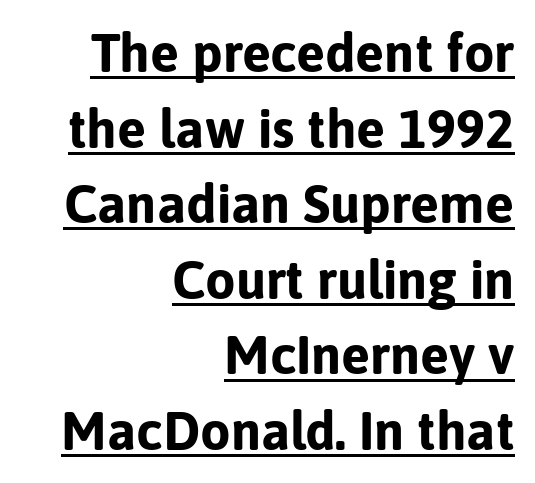
{"serif": "no", "italic": "no", "bold": "yes", "weight": "bold", "width": "normal", "stroke_contrast": "low", "x_height": "medium", "monospaced": "no", "underline": "yes", "align": "right", "line_spacing": "normal", "line_spacing_ratio": 1.4, "letter_spacing": "normal", "letter_spacing_em": 0.0, "glyph_px": 54}
